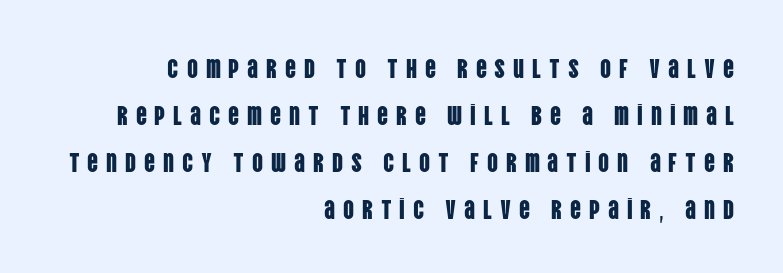
Words float on clear page, feet unadorned. In CSS terms this would be text-align: right. When letters stand straight like this, we call the style roman or upright. Loose tracking; the words dissolve into strings of separated letters.
